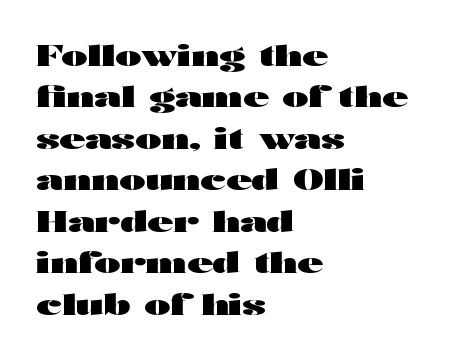
The image shows 28 px heavy, wide type, upright; set left-aligned, normal line spacing (1.48x), normal letter spacing, not underlined; high stroke contrast and a medium x-height.
